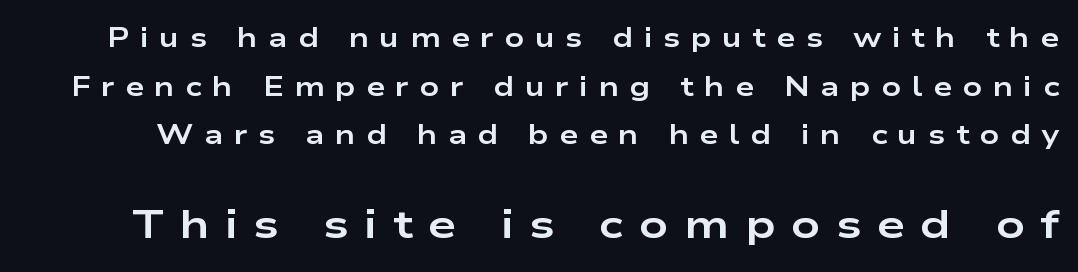
{"serif": "no", "italic": "no", "bold": "yes", "weight": "bold", "width": "wide", "stroke_contrast": "low", "x_height": "medium", "monospaced": "no", "underline": "no", "line_spacing_ratio": 1.8, "letter_spacing": "wide", "letter_spacing_em": 0.39, "larger_block": "second", "size_ratio": 1.48, "glyph_px": 40}
